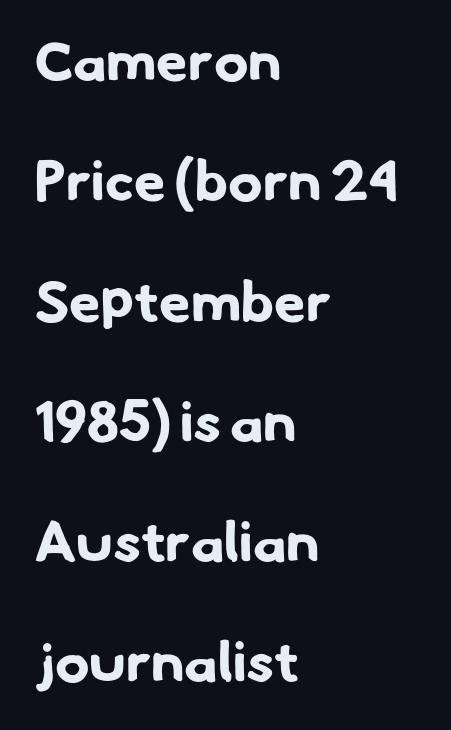
The image shows 57 px bold sans-serif type; set left-aligned, loose line spacing (2.11x), normal letter spacing, not underlined; low stroke contrast and a small x-height.
